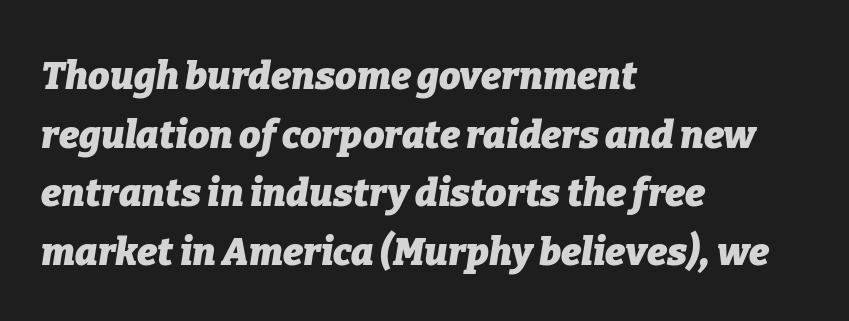
{"italic": "yes", "lean": "right", "slant_degrees": 9, "bold": "yes", "weight": "heavy", "width": "normal", "stroke_contrast": "low", "x_height": "medium", "monospaced": "no", "underline": "no", "align": "left", "line_spacing": "normal", "line_spacing_ratio": 1.54, "letter_spacing": "normal", "letter_spacing_em": 0.0, "glyph_px": 38}
